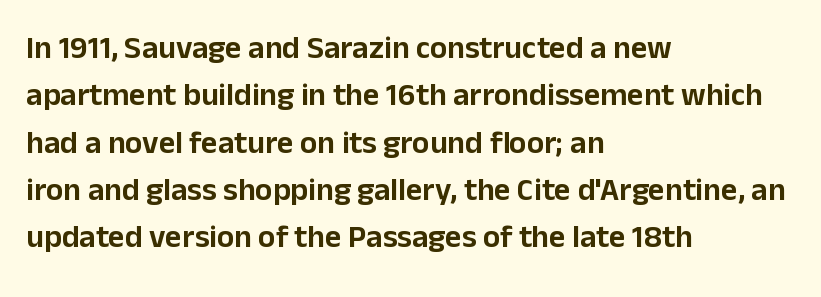
The image shows 32 px sans-serif type, upright; set left-aligned, normal line spacing (1.48x), normal letter spacing, not underlined; low stroke contrast and a medium x-height.
